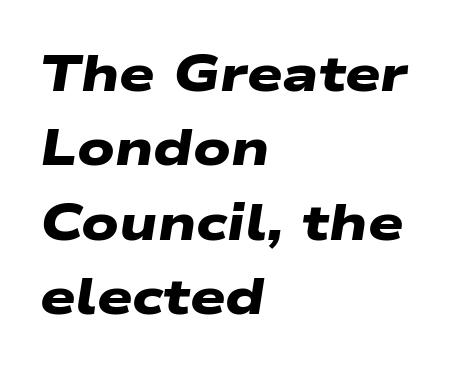
{"serif": "no", "bold": "yes", "weight": "heavy", "width": "wide", "stroke_contrast": "low", "x_height": "medium", "monospaced": "no", "underline": "no", "align": "left", "line_spacing": "normal", "line_spacing_ratio": 1.49, "letter_spacing": "normal", "letter_spacing_em": 0.0, "glyph_px": 50}
